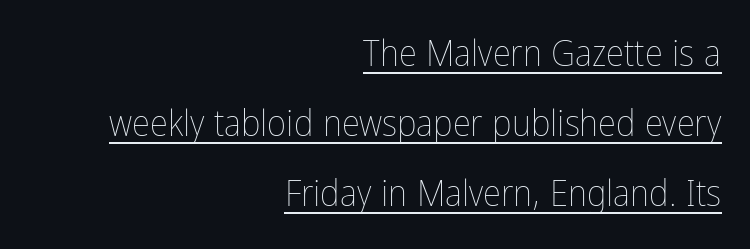
The image shows 37 px thin, condensed type, upright; set right-aligned, line spacing 1.89x, normal letter spacing, underlined; low stroke contrast and a medium x-height.
